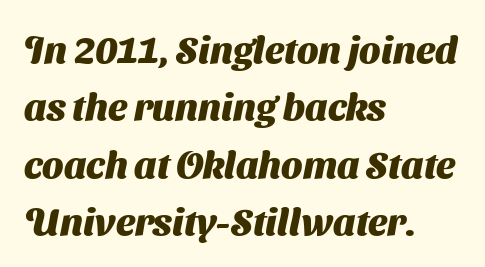
{"serif": "no", "bold": "yes", "weight": "heavy", "width": "normal", "stroke_contrast": "medium", "x_height": "medium", "monospaced": "no", "underline": "no", "align": "left", "line_spacing": "normal", "line_spacing_ratio": 1.51, "letter_spacing": "normal", "letter_spacing_em": 0.0, "glyph_px": 38}
